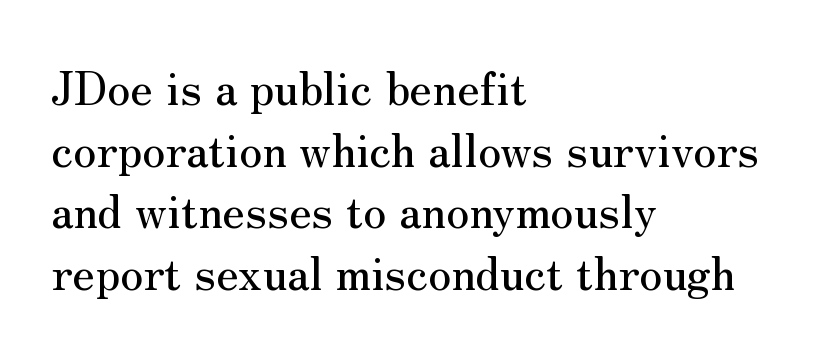
{"serif": "yes", "italic": "no", "width": "normal", "stroke_contrast": "medium", "x_height": "small", "monospaced": "no", "underline": "no", "align": "left", "line_spacing": "normal", "line_spacing_ratio": 1.34, "letter_spacing": "normal", "letter_spacing_em": 0.0, "glyph_px": 46}
